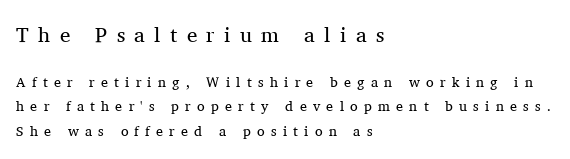
Q: Is the text bold? A: No.
Q: Is the text italic (slanted)? A: No, it is upright.
Q: Is the text underlined? A: No.
Q: How is the paragraph aligned? A: Left-aligned.
Q: Is the spacing between letters normal or unusually wide? A: Unusually wide.
Q: Which block of text is set in a larger size, the first (top) or the second (bottom)? A: The first (top) one.
